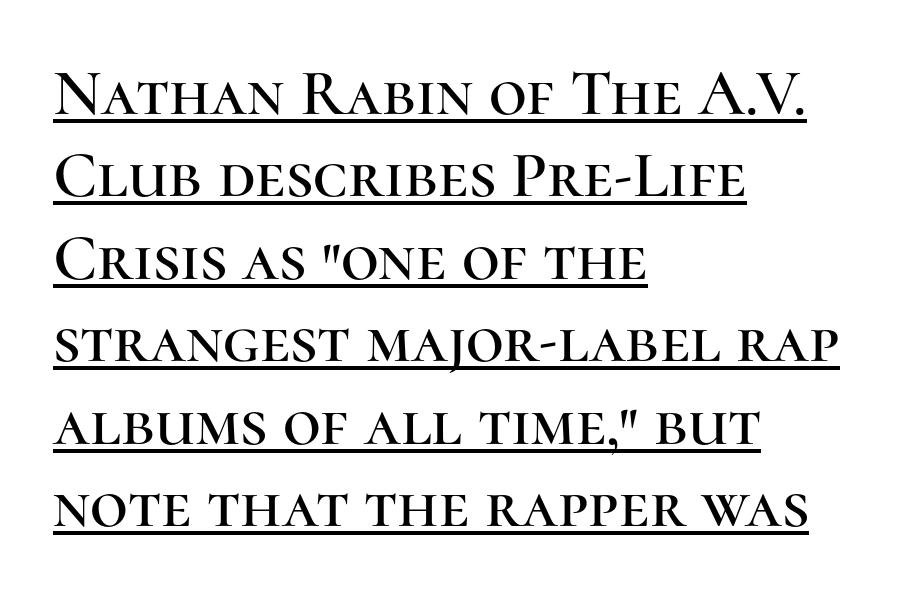
Q: Is the text italic (slanted)? A: No, it is upright.
Q: Is the typeface a serif or a sans-serif typeface? A: Serif.
Q: Is the text underlined? A: Yes.
Q: How is the paragraph aligned? A: Left-aligned.
Q: Is the spacing between letters normal or unusually wide? A: Normal.
Q: Is the spacing between lines tight, normal or loose? A: Normal.
Q: Width (condensed, normal, or wide)? A: Normal.
Q: Stroke contrast? A: High.
Q: x-height? A: Medium.
Q: Monospaced? A: No.
